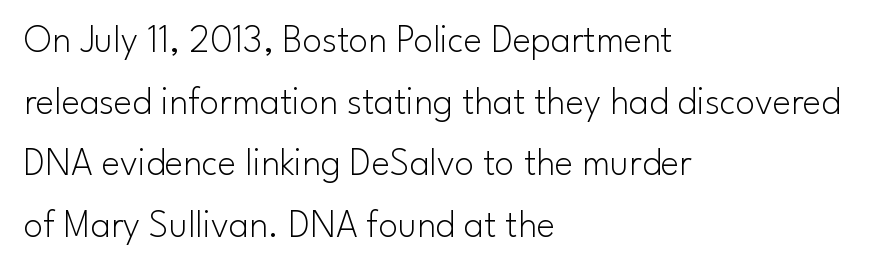
{"serif": "no", "italic": "no", "bold": "no", "weight": "light", "width": "normal", "stroke_contrast": "low", "x_height": "small", "monospaced": "no", "underline": "no", "align": "left", "line_spacing": "normal", "line_spacing_ratio": 1.58, "letter_spacing": "normal", "letter_spacing_em": 0.0, "glyph_px": 39}
